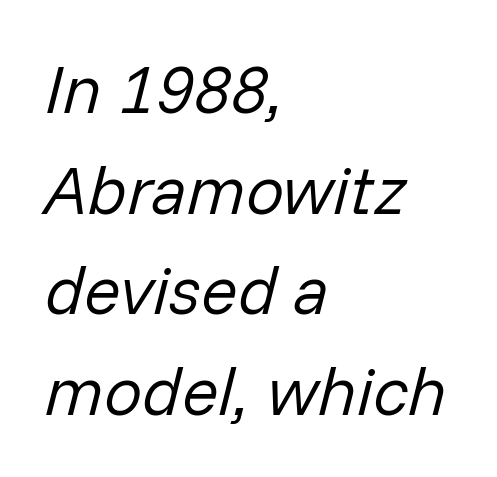
Q: Is the text bold? A: No.
Q: Is the text italic (slanted)? A: Yes, it leans right by about 14 degrees.
Q: Is the text underlined? A: No.
Q: How is the paragraph aligned? A: Left-aligned.
Q: Is the spacing between letters normal or unusually wide? A: Normal.
Q: Is the spacing between lines tight, normal or loose? A: Normal.
Q: Width (condensed, normal, or wide)? A: Normal.
Q: Stroke contrast? A: Low.
Q: x-height? A: Medium.
Q: Monospaced? A: No.
